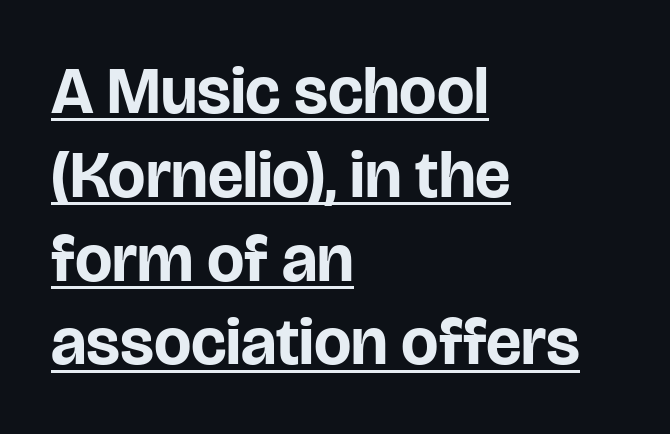
{"serif": "no", "italic": "no", "bold": "yes", "weight": "bold", "width": "normal", "stroke_contrast": "low", "x_height": "large", "monospaced": "no", "underline": "yes", "align": "left", "line_spacing": "normal", "line_spacing_ratio": 1.27, "letter_spacing": "normal", "letter_spacing_em": 0.0, "glyph_px": 66}
